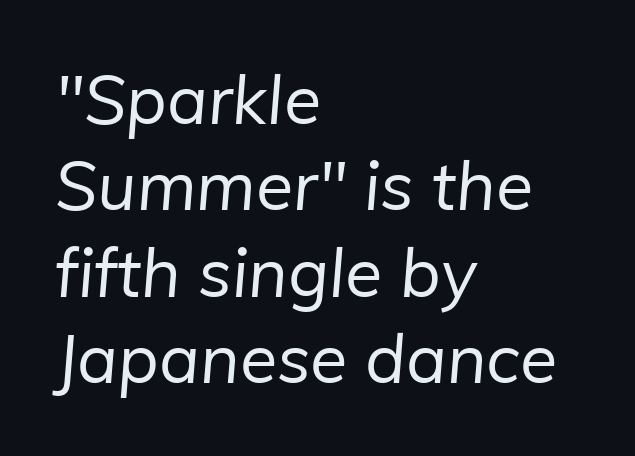
The image shows 68 px regular-weight sans-serif type; set left-aligned, normal line spacing (1.27x), normal letter spacing, not underlined; low stroke contrast and a medium x-height.
